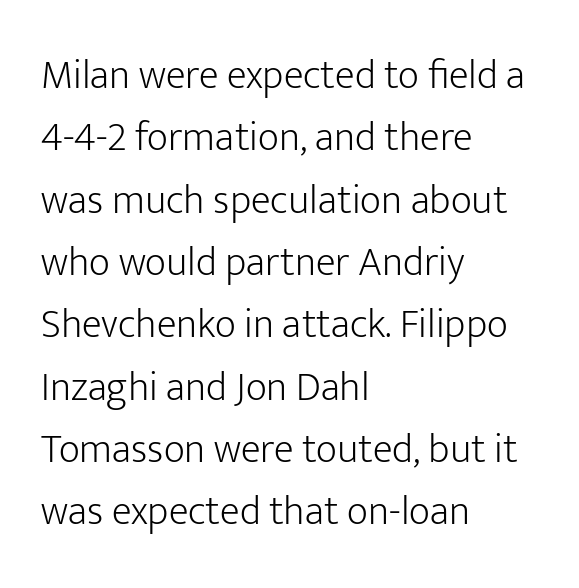
{"serif": "no", "italic": "no", "bold": "no", "weight": "light", "width": "normal", "stroke_contrast": "low", "x_height": "medium", "monospaced": "no", "underline": "no", "align": "left", "line_spacing": "normal", "line_spacing_ratio": 1.52, "letter_spacing": "normal", "letter_spacing_em": 0.0, "glyph_px": 41}
